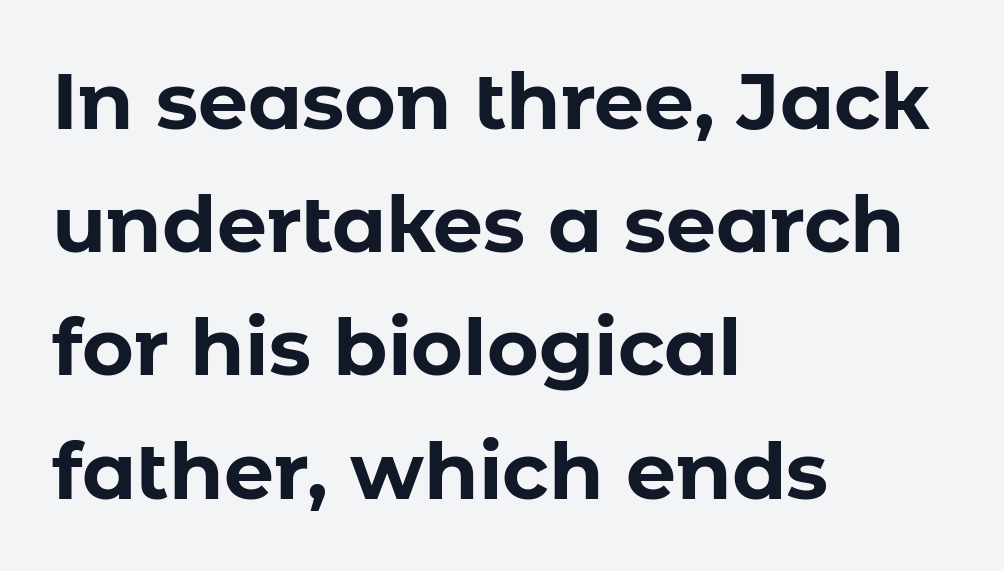
The image shows 79 px bold sans-serif type, upright; set left-aligned, normal line spacing (1.56x), normal letter spacing, not underlined; low stroke contrast and a medium x-height.
